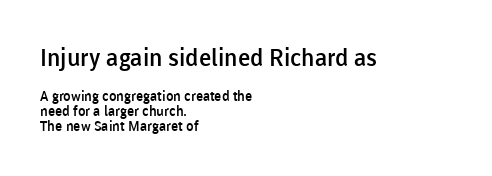
The image shows 24 px text type, upright; set left-aligned, tight line spacing (1.1x), normal letter spacing, not underlined; the first (top) block is 1.71x larger.
